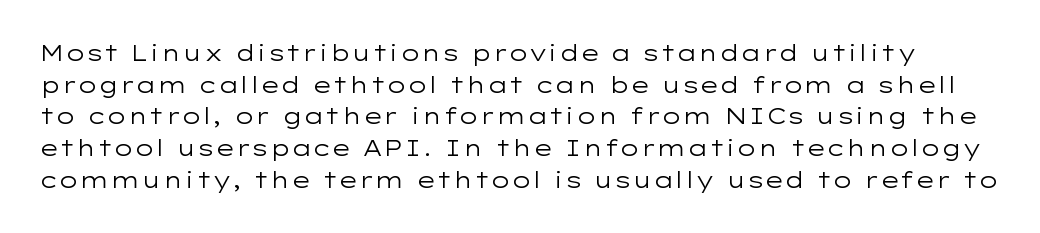
{"italic": "no", "bold": "no", "underline": "no", "line_spacing": "normal", "line_spacing_ratio": 1.44, "letter_spacing": "normal", "letter_spacing_em": 0.0, "glyph_px": 22}
